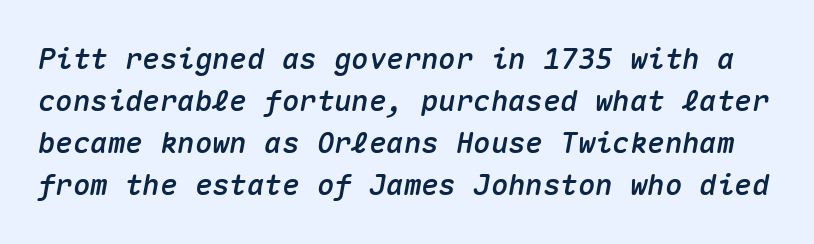
Observe the lean: these are italic letterforms. This sample has the even, mechanical cadence of fixed-width lettering. The foot of each line stays bare and open. Evenly set lines give the paragraph a standard silhouette. Between one letter and the next there's only the usual sliver of space.
